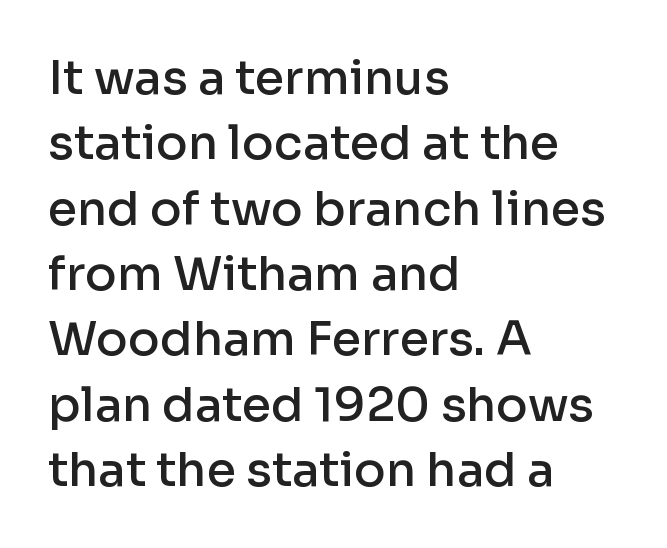
Q: Is the text bold? A: Semi-bold.
Q: Is the text italic (slanted)? A: No, it is upright.
Q: Is the typeface a serif or a sans-serif typeface? A: Sans-serif.
Q: Is the text underlined? A: No.
Q: How is the paragraph aligned? A: Left-aligned.
Q: Is the spacing between letters normal or unusually wide? A: Normal.
Q: Is the spacing between lines tight, normal or loose? A: Normal.
Q: Width (condensed, normal, or wide)? A: Normal.
Q: Stroke contrast? A: Low.
Q: x-height? A: Medium.
Q: Monospaced? A: No.
